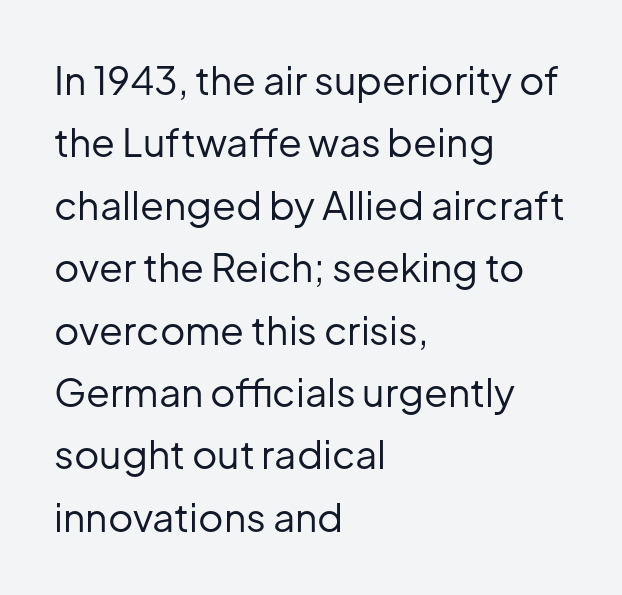
The passage shown is typeset with a sans-serif family. A light-to-regular cut is what we see here. Spacing between characters is what you'd get straight out of the box. Do the characters align in a grid? No, the font is proportional. Descenders hang freely into open space. Line beginnings align vertically; line endings do not.
